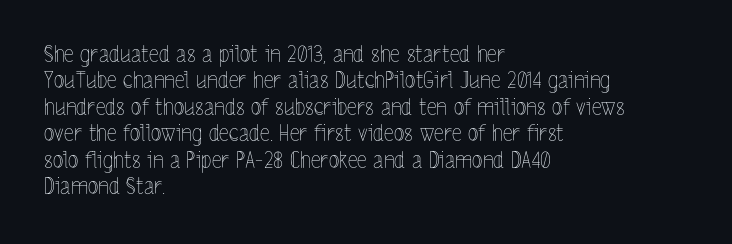
The image shows 22 px text type, upright; set left-aligned, line spacing 1.2x, normal letter spacing, not underlined.
